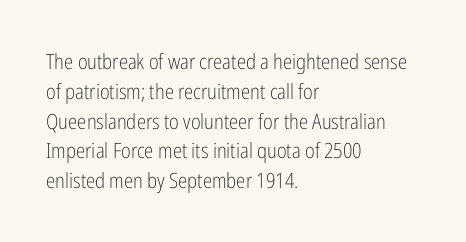
{"italic": "no", "bold": "no", "underline": "no", "align": "left", "line_spacing": "normal", "line_spacing_ratio": 1.42, "letter_spacing": "normal", "letter_spacing_em": 0.0, "glyph_px": 21}
